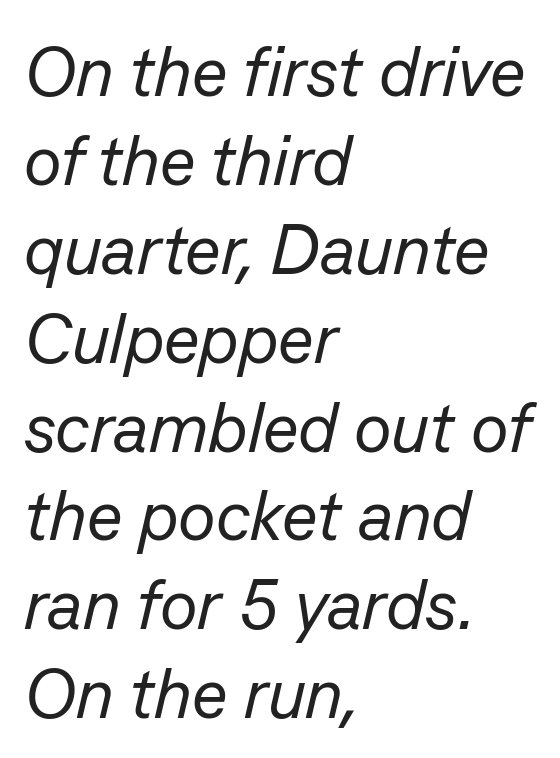
{"italic": "yes", "lean": "right", "slant_degrees": 13, "bold": "no", "weight": "regular", "width": "normal", "stroke_contrast": "low", "x_height": "medium", "monospaced": "no", "underline": "no", "align": "left", "line_spacing": "normal", "line_spacing_ratio": 1.27, "letter_spacing": "normal", "letter_spacing_em": 0.0, "glyph_px": 70}
